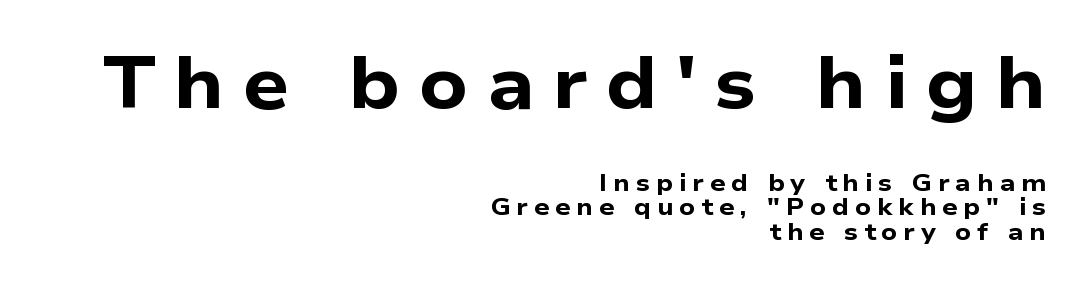
{"serif": "no", "bold": "yes", "weight": "bold", "width": "wide", "stroke_contrast": "low", "x_height": "medium", "monospaced": "no", "underline": "no", "align": "right", "line_spacing": "tight", "line_spacing_ratio": 1.01, "letter_spacing": "wide", "letter_spacing_em": 0.25, "larger_block": "first", "size_ratio": 3.04, "glyph_px": 73}
